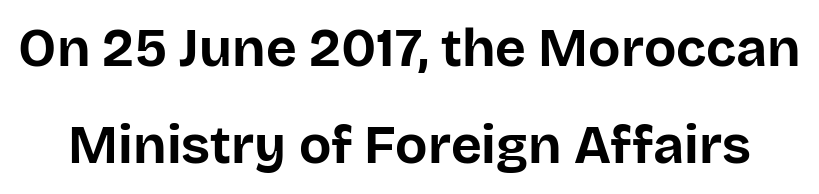
{"serif": "no", "italic": "no", "bold": "yes", "weight": "bold", "width": "normal", "stroke_contrast": "low", "x_height": "large", "monospaced": "no", "underline": "no", "line_spacing_ratio": 1.83, "letter_spacing": "normal", "letter_spacing_em": 0.0, "glyph_px": 53}
